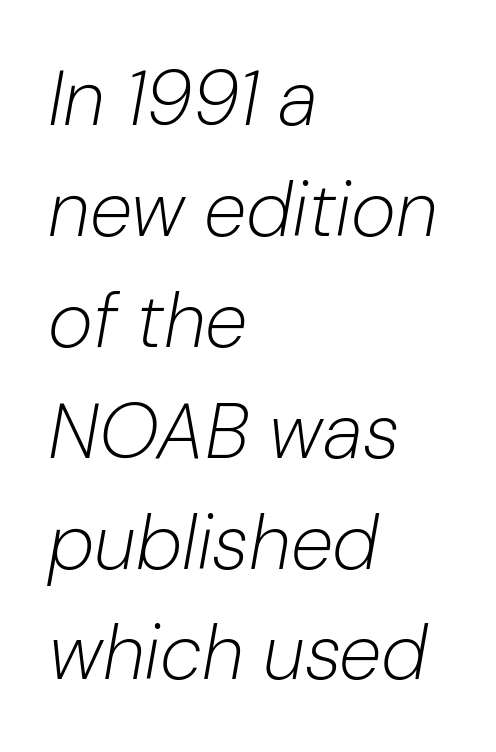
{"italic": "yes", "lean": "right", "slant_degrees": 10, "bold": "no", "weight": "light", "width": "normal", "stroke_contrast": "low", "x_height": "medium", "monospaced": "no", "underline": "no", "align": "left", "line_spacing": "normal", "line_spacing_ratio": 1.44, "letter_spacing": "normal", "letter_spacing_em": 0.0, "glyph_px": 77}
